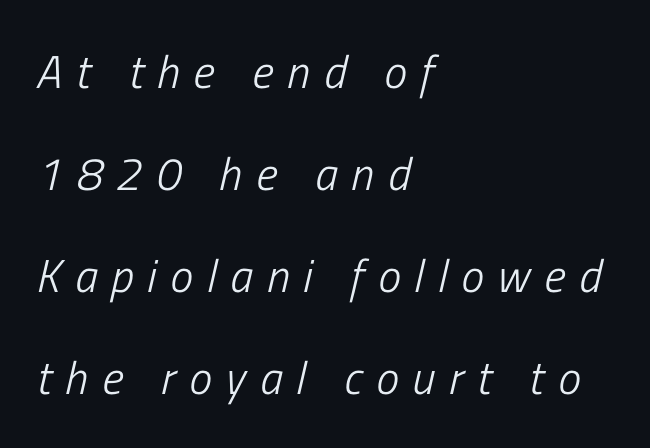
{"italic": "yes", "lean": "right", "slant_degrees": 13, "bold": "no", "weight": "light", "width": "condensed", "stroke_contrast": "low", "x_height": "medium", "monospaced": "no", "underline": "no", "align": "left", "line_spacing": "loose", "line_spacing_ratio": 2.22, "letter_spacing": "wide", "letter_spacing_em": 0.3, "glyph_px": 46}
